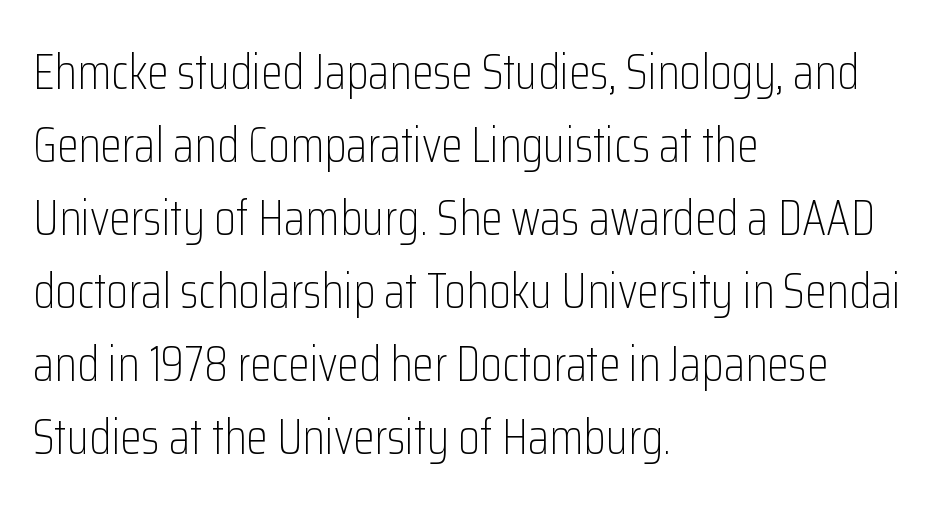
Q: Is the text bold? A: No.
Q: Is the text italic (slanted)? A: No, it is upright.
Q: Is the typeface a serif or a sans-serif typeface? A: Sans-serif.
Q: Is the text underlined? A: No.
Q: How is the paragraph aligned? A: Left-aligned.
Q: Is the spacing between letters normal or unusually wide? A: Normal.
Q: Is the spacing between lines tight, normal or loose? A: Normal.
Q: Width (condensed, normal, or wide)? A: Condensed.
Q: Stroke contrast? A: Low.
Q: x-height? A: Medium.
Q: Monospaced? A: No.
